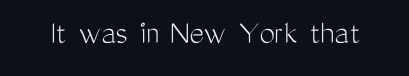
Stroke thickness stays within the range of a standard reading face or lighter. Style check: upright. What kind of face is this? One without serifs — a sans. Descenders hang freely into open space. Each word holds together tightly as a unit, with standard inter-letter gaps.
